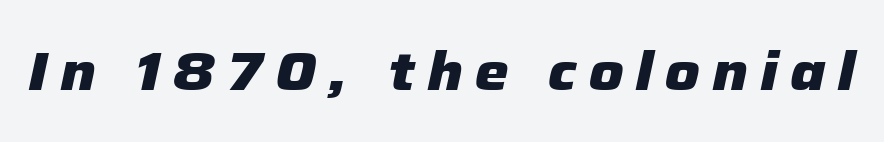
Do the characters align in a grid? No, the font is proportional. Only glyphs here, with clear space below each row. The face used here has a pronounced slope to its letters. Inter-character spacing is expanded well beyond the font's built-in metrics. Heavy, bold letterforms.
